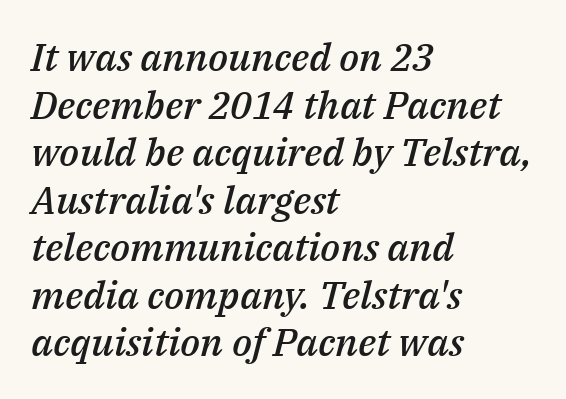
A student would call this left alignment; a typographer would say flush left, rag right. Spacing verdict: proportional, widths tailored to each character. Default kerning and tracking; the words read as compact shapes. Semibold letterforms, between regular and bold.
